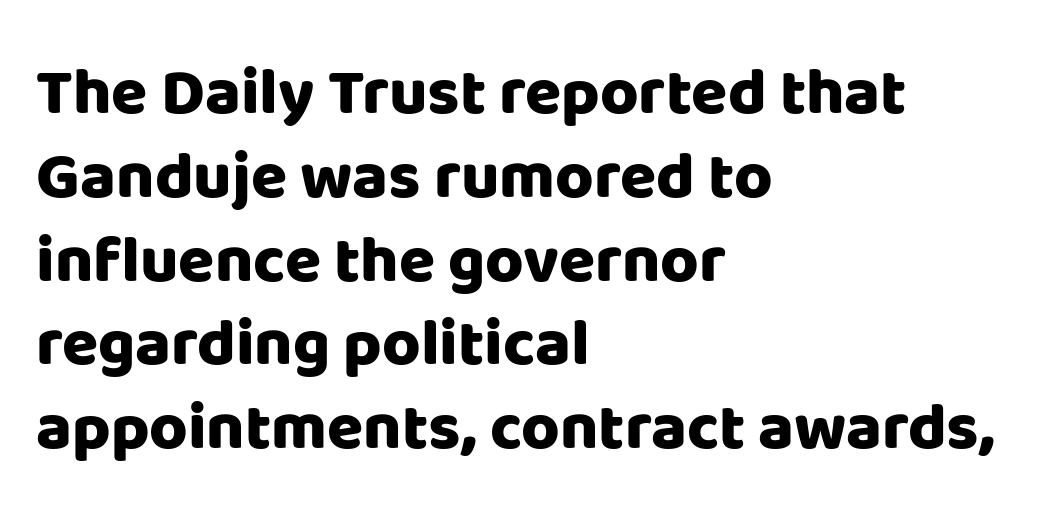
Q: Is the text bold? A: Yes.
Q: Is the text italic (slanted)? A: No, it is upright.
Q: Is the typeface a serif or a sans-serif typeface? A: Sans-serif.
Q: Is the text underlined? A: No.
Q: How is the paragraph aligned? A: Left-aligned.
Q: Is the spacing between letters normal or unusually wide? A: Normal.
Q: Is the spacing between lines tight, normal or loose? A: Normal.
Q: Width (condensed, normal, or wide)? A: Normal.
Q: Stroke contrast? A: Low.
Q: x-height? A: Large.
Q: Monospaced? A: No.
